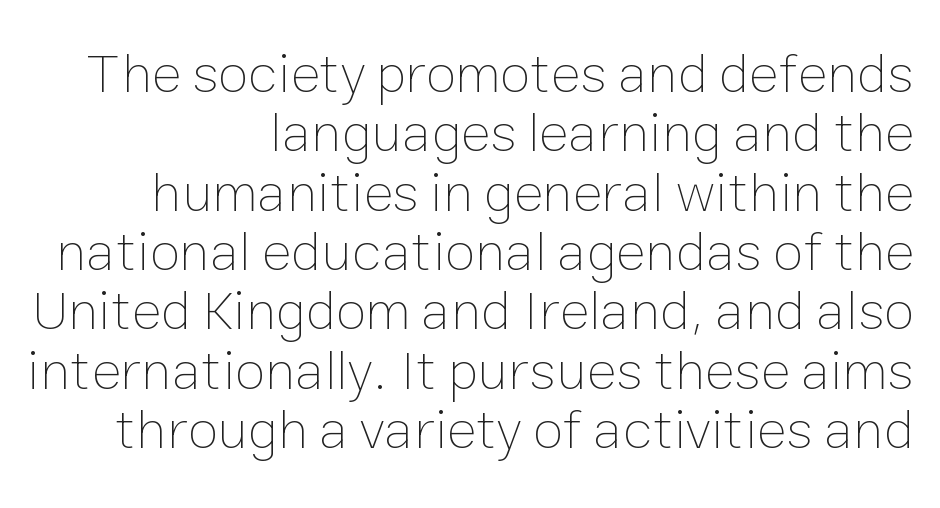
{"italic": "no", "bold": "no", "weight": "thin", "width": "normal", "stroke_contrast": "low", "x_height": "medium", "monospaced": "no", "underline": "no", "align": "right", "line_spacing": "tight", "line_spacing_ratio": 1.06, "letter_spacing": "normal", "letter_spacing_em": 0.0, "glyph_px": 56}
